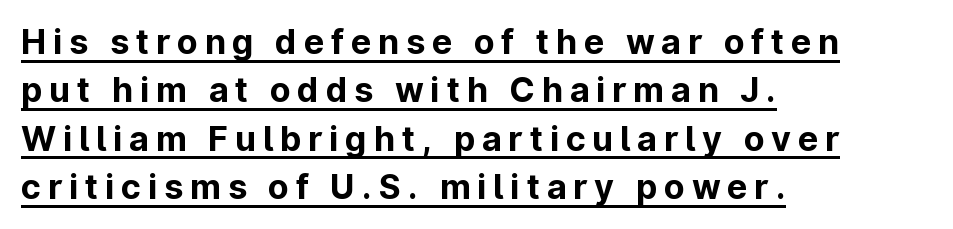
The image shows 34 px bold sans-serif type, upright; set left-aligned, normal line spacing (1.42x), unusually wide letter spacing (+0.2 em), underlined; low stroke contrast and a medium x-height.
